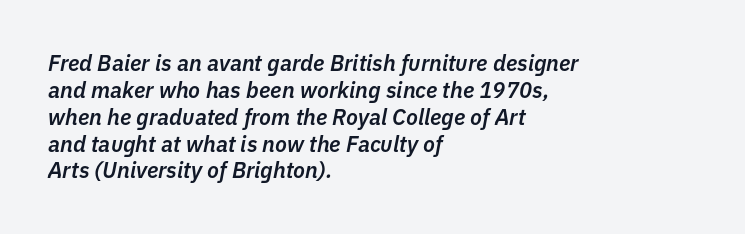
The image shows 22 px text type, italic (leaning right); set left-aligned, line spacing 1.22x, normal letter spacing, not underlined.
